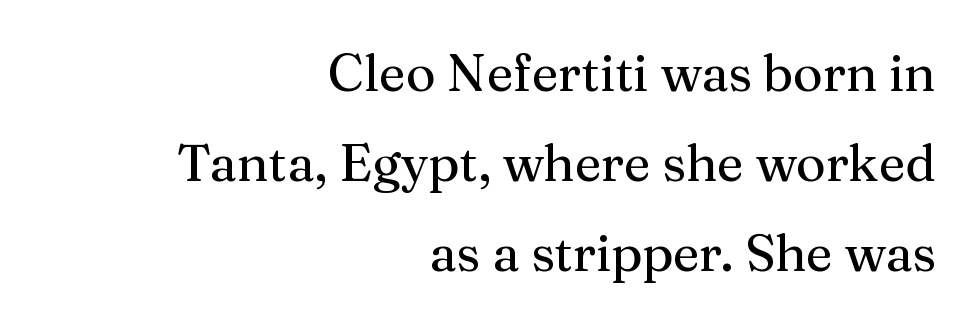
Q: Is the text italic (slanted)? A: No, it is upright.
Q: Is the typeface a serif or a sans-serif typeface? A: Serif.
Q: Is the text underlined? A: No.
Q: How is the paragraph aligned? A: Right-aligned.
Q: Is the spacing between letters normal or unusually wide? A: Normal.
Q: Width (condensed, normal, or wide)? A: Normal.
Q: Stroke contrast? A: Medium.
Q: x-height? A: Medium.
Q: Monospaced? A: No.
